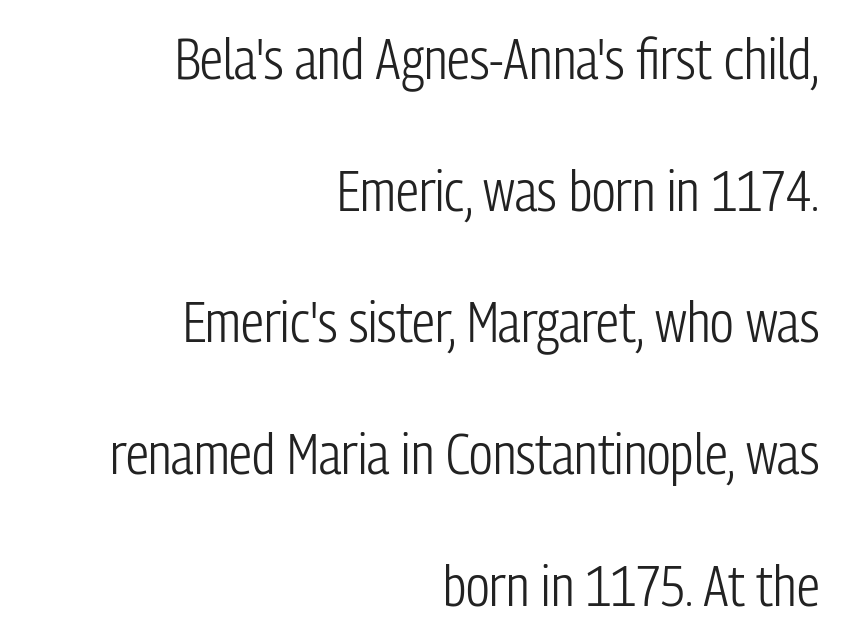
Q: Is the text bold? A: No.
Q: Is the text italic (slanted)? A: No, it is upright.
Q: Is the typeface a serif or a sans-serif typeface? A: Sans-serif.
Q: Is the text underlined? A: No.
Q: How is the paragraph aligned? A: Right-aligned.
Q: Is the spacing between letters normal or unusually wide? A: Normal.
Q: Is the spacing between lines tight, normal or loose? A: Loose.
Q: Width (condensed, normal, or wide)? A: Condensed.
Q: Stroke contrast? A: Low.
Q: x-height? A: Medium.
Q: Monospaced? A: No.
